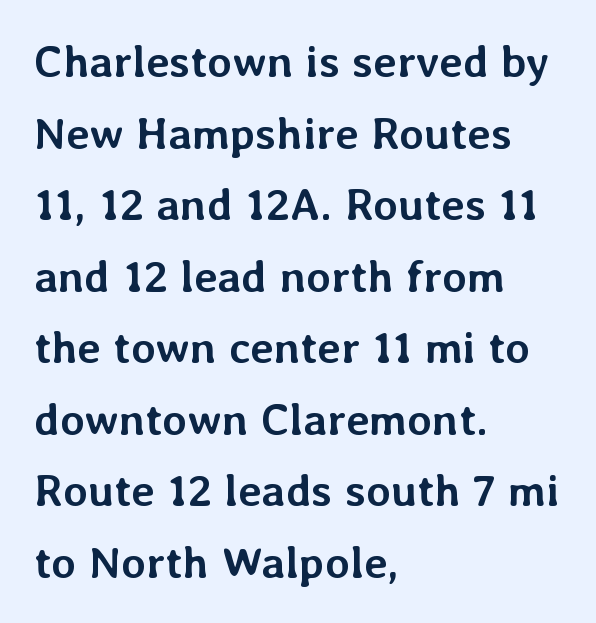
The passage shown is typed in a proportional face where columns would drift. Line spacing here is normal. Heavy, bold letterforms. Between one letter and the next there's only the usual sliver of space. Line starts are locked; line ends wander.
